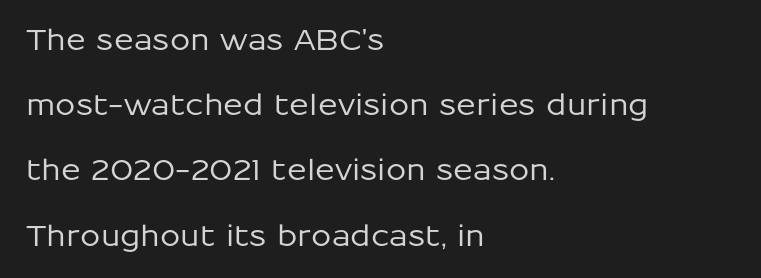
Q: Is the text italic (slanted)? A: No, it is upright.
Q: Is the typeface a serif or a sans-serif typeface? A: Sans-serif.
Q: Is the text underlined? A: No.
Q: How is the paragraph aligned? A: Left-aligned.
Q: Is the spacing between letters normal or unusually wide? A: Normal.
Q: Is the spacing between lines tight, normal or loose? A: Loose.
Q: Width (condensed, normal, or wide)? A: Normal.
Q: Stroke contrast? A: Low.
Q: x-height? A: Medium.
Q: Monospaced? A: No.
